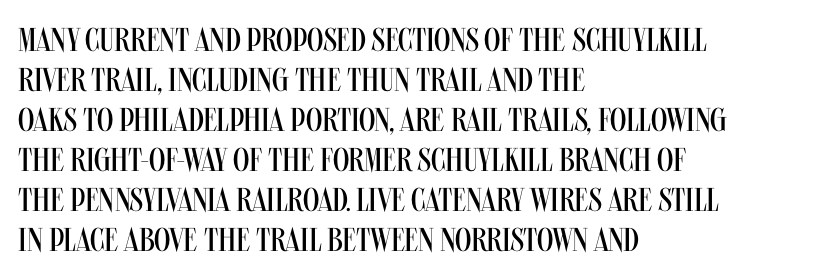
Quick note: not italic, upright. Each stroke keeps to a modest, everyday thickness or less. This rendering leaves character spacing at its baseline value. Underlining? Definitely not there. Regarding serifs, this sample does without them. The rendering anchors every line to the left-hand side.
